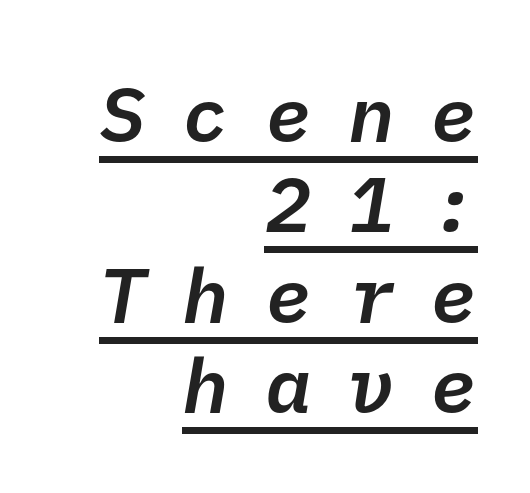
The image shows 78 px semibold sans-serif type; set right-aligned, line spacing 1.16x, unusually wide letter spacing (+0.46 em), underlined; low stroke contrast and a medium x-height.
